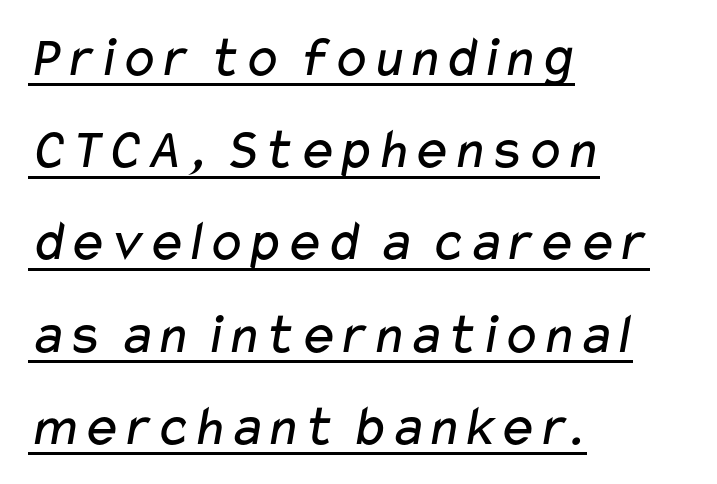
{"serif": "no", "bold": "no", "weight": "regular", "width": "wide", "stroke_contrast": "low", "x_height": "medium", "monospaced": "no", "underline": "yes", "align": "left", "line_spacing": "normal", "line_spacing_ratio": 1.59, "letter_spacing": "normal", "letter_spacing_em": 0.0, "glyph_px": 58}
